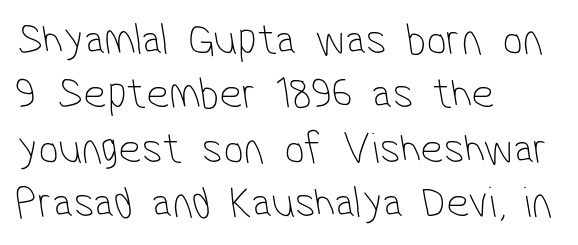
The passage shown is typed in a proportional face where columns would drift. The weight would be labelled regular, book, light, or lighter still. These lines keep a tight, regular rhythm from letter to letter. The compositor pushed each line to the left boundary. The strip under each line holds only bare page.
